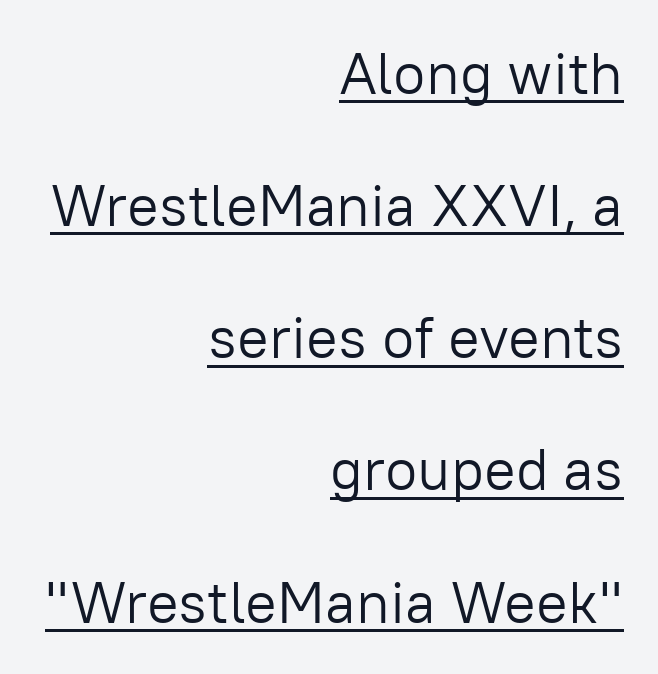
{"serif": "no", "italic": "no", "bold": "no", "weight": "light", "width": "normal", "stroke_contrast": "low", "x_height": "medium", "monospaced": "no", "underline": "yes", "align": "right", "line_spacing": "loose", "line_spacing_ratio": 2.24, "letter_spacing": "normal", "letter_spacing_em": 0.0, "glyph_px": 59}
